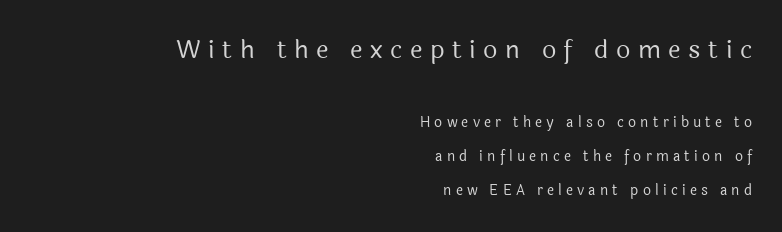
{"italic": "no", "bold": "no", "underline": "no", "align": "right", "line_spacing": "loose", "line_spacing_ratio": 2.43, "letter_spacing": "wide", "letter_spacing_em": 0.3, "larger_block": "first", "size_ratio": 1.79, "glyph_px": 25}
